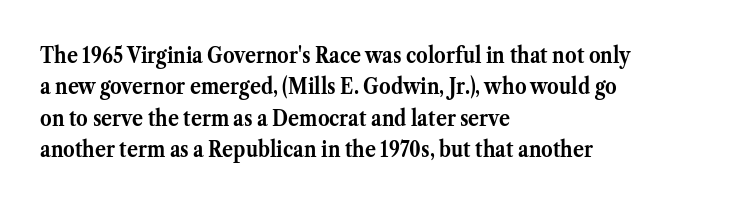
If you drew a line through each stem, it would be perfectly vertical. The face used here has the dense, thick strokes of a bold. All the whitespace from short lines collects on the right. Observe the ordinary spacing: letters are neighbours, not strangers. Rule under the text: the space is simply empty.
